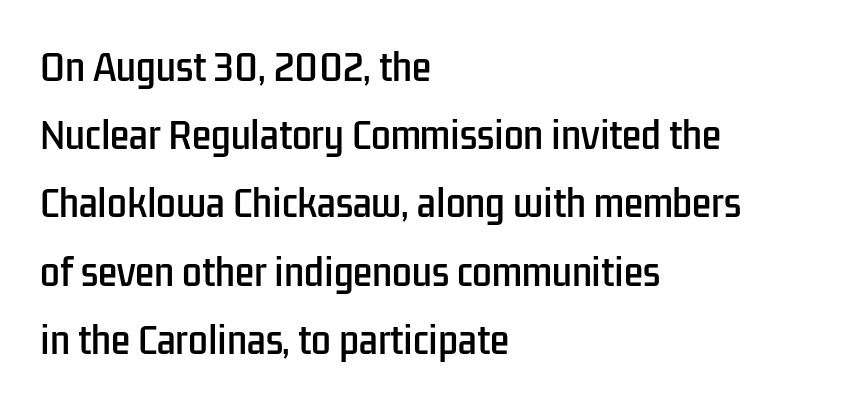
Q: Is the text italic (slanted)? A: No, it is upright.
Q: Is the typeface a serif or a sans-serif typeface? A: Sans-serif.
Q: Is the text underlined? A: No.
Q: How is the paragraph aligned? A: Left-aligned.
Q: Is the spacing between letters normal or unusually wide? A: Normal.
Q: Is the spacing between lines tight, normal or loose? A: Loose.
Q: Width (condensed, normal, or wide)? A: Condensed.
Q: Stroke contrast? A: Low.
Q: x-height? A: Medium.
Q: Monospaced? A: No.
